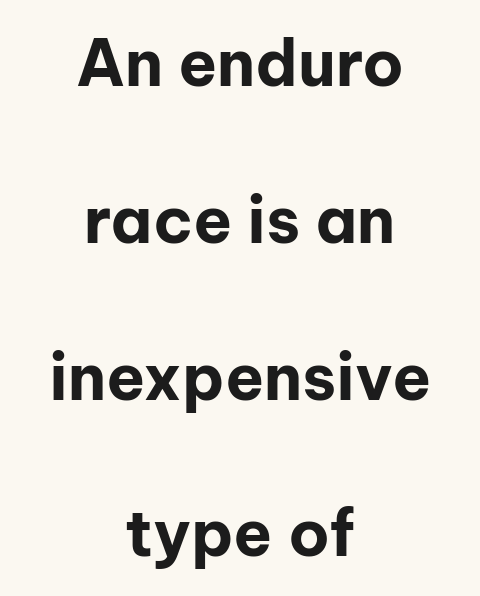
Each letter's strokes conclude bluntly, with no projecting serifs. Quick note: underline off. If you folded the block vertically in half, each line would mirror itself in length. The horizontal fit of the characters is conventional and even. The lettering stays uniformly vertical, giving the passage a roman look.
